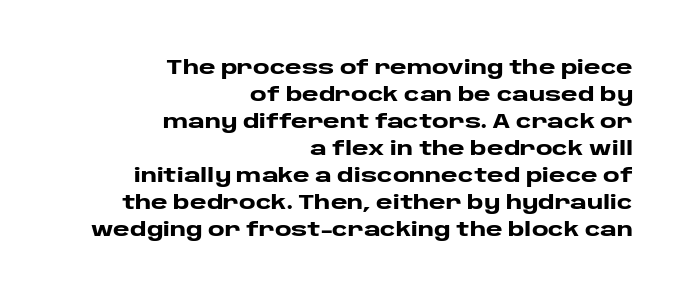
These words are printed bold, with thick strokes throughout. The gap between lines stays unmarked. This sample uses plain, unmodified letter spacing. The compositor pushed each line to the right boundary. Evenly set lines give the paragraph a standard silhouette.
